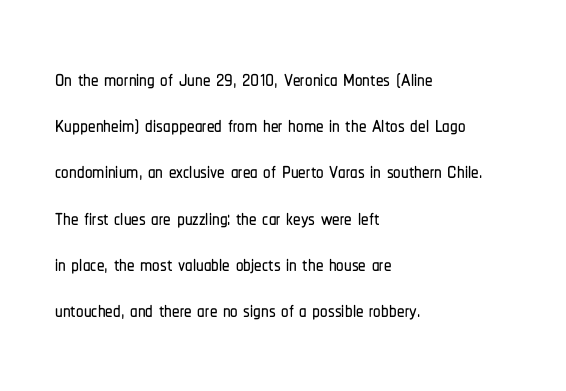
Q: Is the text italic (slanted)? A: No, it is upright.
Q: Is the typeface a serif or a sans-serif typeface? A: Sans-serif.
Q: Is the text underlined? A: No.
Q: How is the paragraph aligned? A: Left-aligned.
Q: Is the spacing between letters normal or unusually wide? A: Normal.
Q: Is the spacing between lines tight, normal or loose? A: Normal.
Q: Width (condensed, normal, or wide)? A: Condensed.
Q: Stroke contrast? A: Low.
Q: x-height? A: Medium.
Q: Monospaced? A: No.
